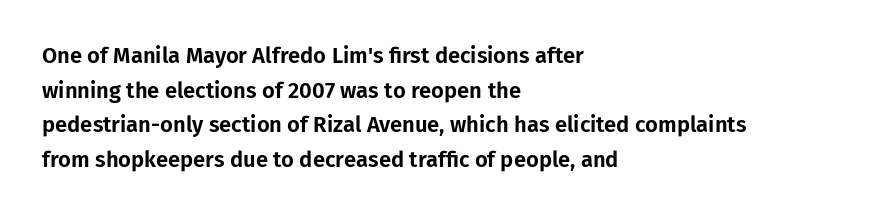
Q: Is the text italic (slanted)? A: No, it is upright.
Q: Is the text underlined? A: No.
Q: How is the paragraph aligned? A: Left-aligned.
Q: Is the spacing between letters normal or unusually wide? A: Normal.
Q: Is the spacing between lines tight, normal or loose? A: Normal.
